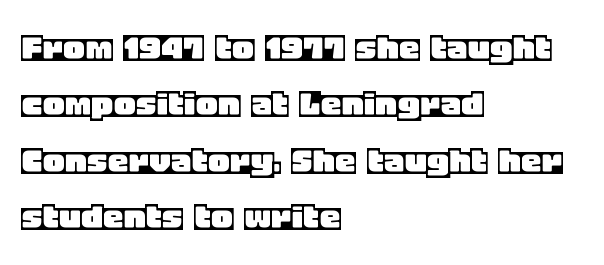
Q: Is the text italic (slanted)? A: No, it is upright.
Q: Is the text underlined? A: No.
Q: How is the paragraph aligned? A: Left-aligned.
Q: Is the spacing between letters normal or unusually wide? A: Normal.
Q: Is the spacing between lines tight, normal or loose? A: Normal.
Q: Width (condensed, normal, or wide)? A: Normal.
Q: x-height? A: Large.
Q: Monospaced? A: No.
